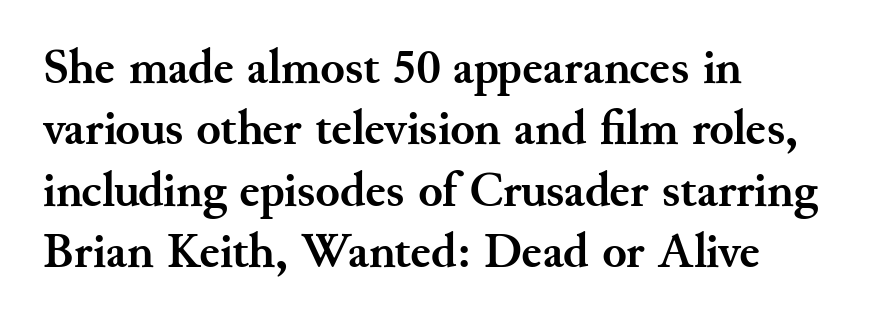
The image shows 50 px semibold serif type, upright; set left-aligned, line spacing 1.23x, normal letter spacing, not underlined; medium stroke contrast and a small x-height.
